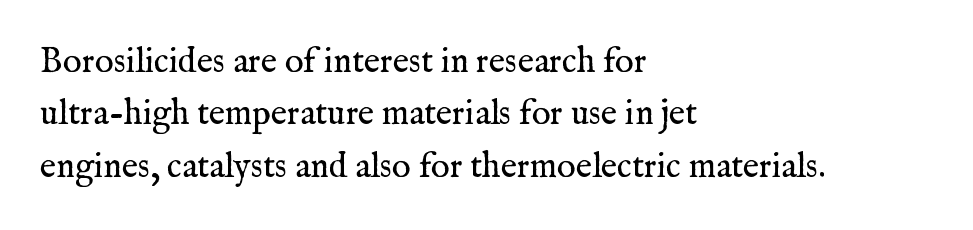
Q: Is the text bold? A: No.
Q: Is the text italic (slanted)? A: No, it is upright.
Q: Is the typeface a serif or a sans-serif typeface? A: Serif.
Q: Is the text underlined? A: No.
Q: How is the paragraph aligned? A: Left-aligned.
Q: Is the spacing between letters normal or unusually wide? A: Normal.
Q: Is the spacing between lines tight, normal or loose? A: Normal.
Q: Width (condensed, normal, or wide)? A: Normal.
Q: Stroke contrast? A: Medium.
Q: x-height? A: Medium.
Q: Monospaced? A: No.
